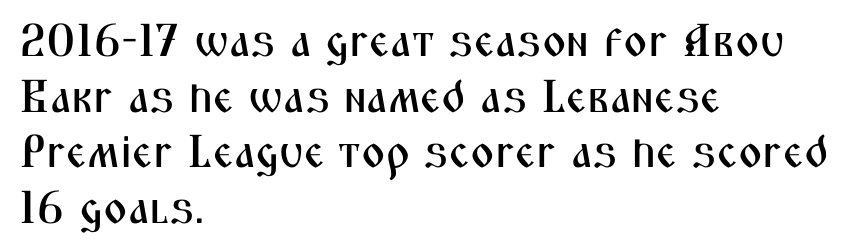
The image shows 46 px condensed sans-serif type, upright; set left-aligned, line spacing 1.21x, normal letter spacing, not underlined; medium stroke contrast and a medium x-height.
